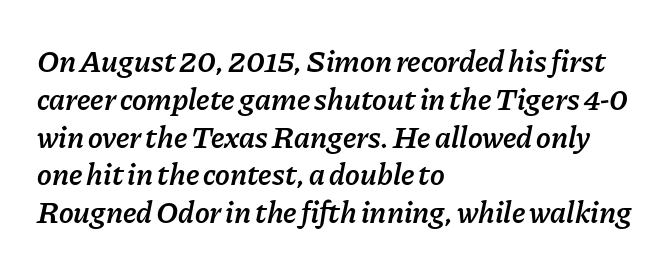
Q: Is the text bold? A: Semi-bold.
Q: Is the text italic (slanted)? A: Yes, it leans right by about 11 degrees.
Q: Is the text underlined? A: No.
Q: How is the paragraph aligned? A: Left-aligned.
Q: Is the spacing between letters normal or unusually wide? A: Normal.
Q: Width (condensed, normal, or wide)? A: Normal.
Q: Stroke contrast? A: Low.
Q: x-height? A: Medium.
Q: Monospaced? A: No.
